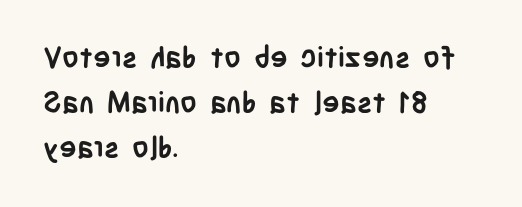
Q: Is the text bold? A: Yes.
Q: Is the text italic (slanted)? A: No, it is upright.
Q: Is the typeface a serif or a sans-serif typeface? A: Sans-serif.
Q: Is the text underlined? A: No.
Q: How is the paragraph aligned? A: Left-aligned.
Q: Is the spacing between letters normal or unusually wide? A: Normal.
Q: Is the spacing between lines tight, normal or loose? A: Normal.
Q: Width (condensed, normal, or wide)? A: Condensed.
Q: Stroke contrast? A: Low.
Q: x-height? A: Large.
Q: Monospaced? A: No.
